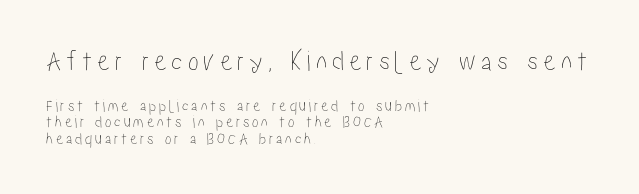
Quick note: underline off. Larger block? The one above; the one below is distinctly smaller. The text block is weighted toward the left margin, trailing off unevenly rightward. Spacing verdict: proportional, widths tailored to each character.
